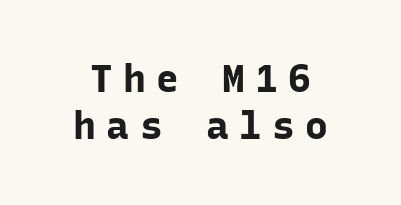
The image shows 38 px bold sans-serif type, upright, monospaced; set line spacing 1.24x, unusually wide letter spacing (+0.27 em), not underlined; low stroke contrast and a medium x-height.
